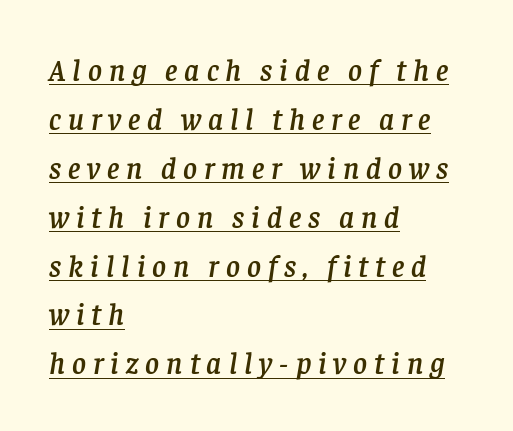
The image shows 30 px serif type, italic (leaning right); set left-aligned, normal line spacing (1.63x), unusually wide letter spacing (+0.23 em), underlined; low stroke contrast and a large x-height.
